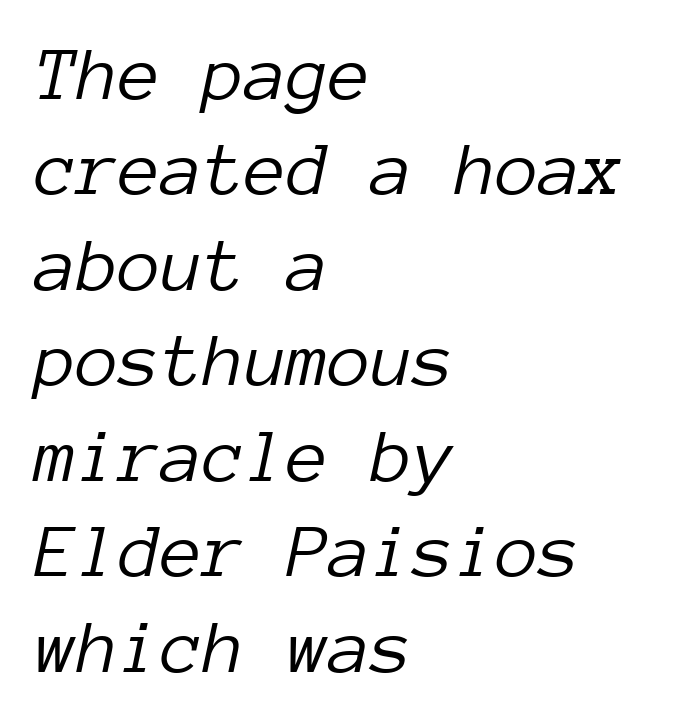
The image shows 77 px light type, italic (leaning right), monospaced; set left-aligned, line spacing 1.24x, normal letter spacing, not underlined; low stroke contrast and a medium x-height.
